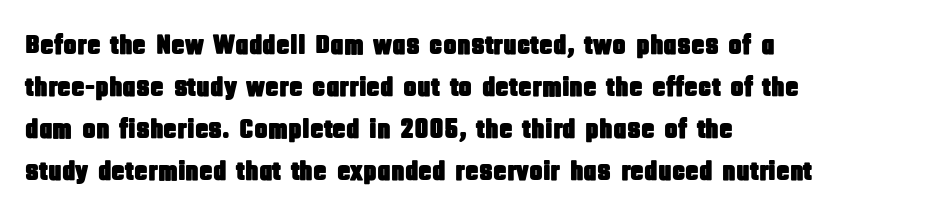
The compositor pushed each line to the left boundary. The axis of the letterforms is exactly vertical. Caption: standard tracking, unaltered. The glyphs are unaccompanied by any horizontal stroke below them. The rendering uses natural spacing where letterforms have individual widths.
